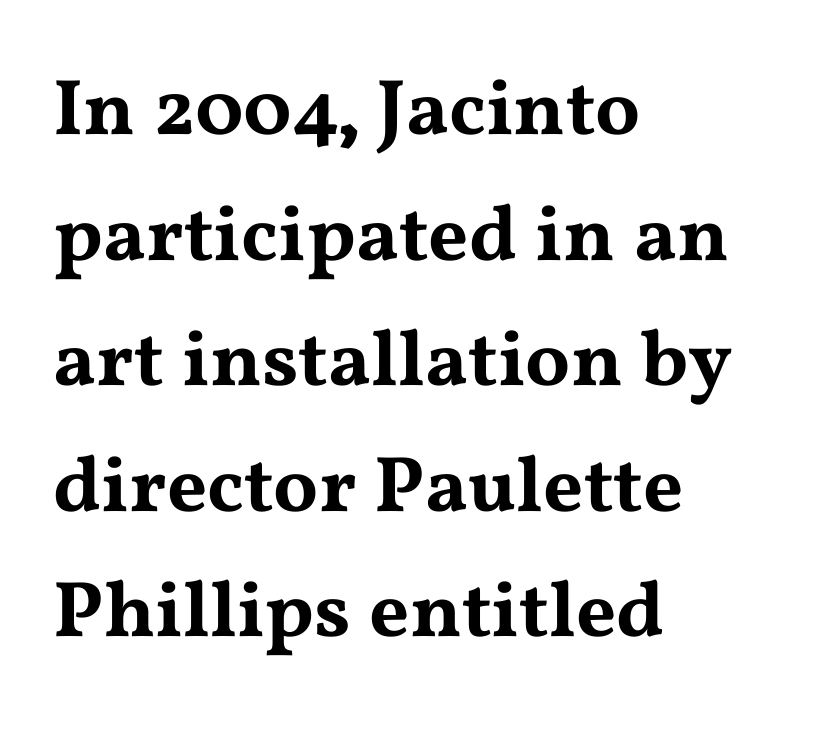
The image shows 79 px wide serif type, upright; set left-aligned, normal line spacing (1.59x), normal letter spacing, not underlined; medium stroke contrast and a medium x-height.
